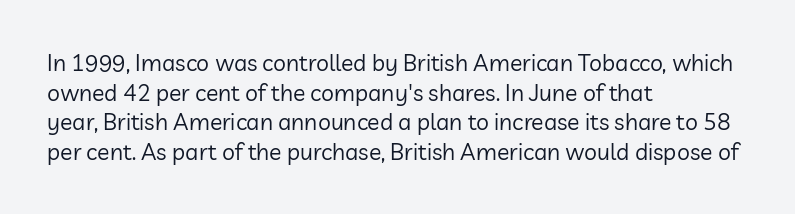
The image shows 23 px text type, upright; set left-aligned, normal line spacing (1.29x), normal letter spacing, not underlined.
